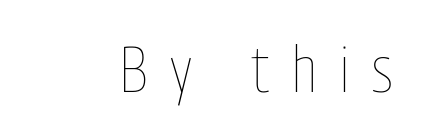
The image shows 64 px thin, condensed type, upright; set unusually wide letter spacing (+0.36 em), not underlined; low stroke contrast and a medium x-height.
